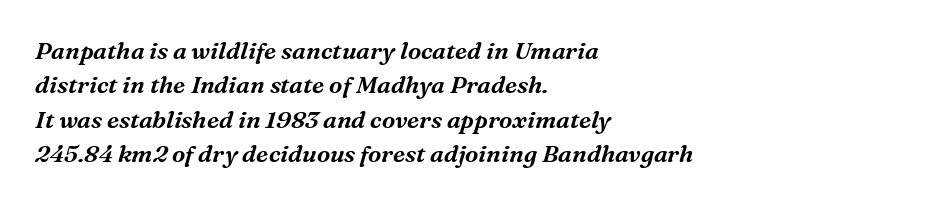
The image shows 24 px text type, italic (leaning right); set left-aligned, normal line spacing (1.43x), normal letter spacing, not underlined.
